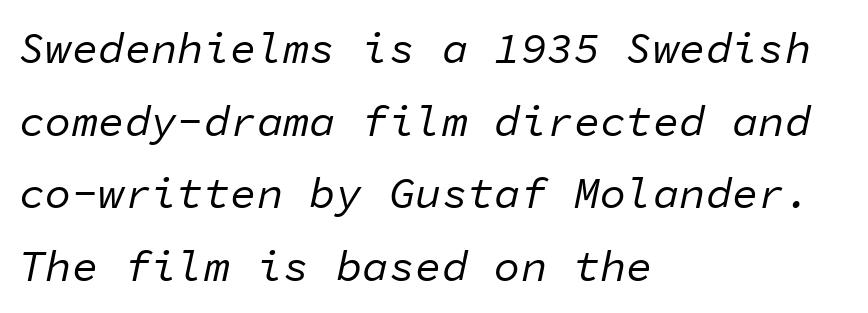
Q: Is the text bold? A: No.
Q: Is the text italic (slanted)? A: Yes, it leans right by about 11 degrees.
Q: Is the text underlined? A: No.
Q: How is the paragraph aligned? A: Left-aligned.
Q: Is the spacing between letters normal or unusually wide? A: Normal.
Q: Is the spacing between lines tight, normal or loose? A: Normal.
Q: Width (condensed, normal, or wide)? A: Normal.
Q: Stroke contrast? A: Low.
Q: x-height? A: Medium.
Q: Monospaced? A: Yes.
